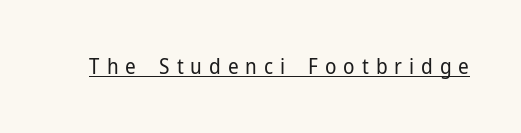
{"italic": "no", "bold": "no", "underline": "yes", "letter_spacing": "wide", "letter_spacing_em": 0.33, "glyph_px": 21}
